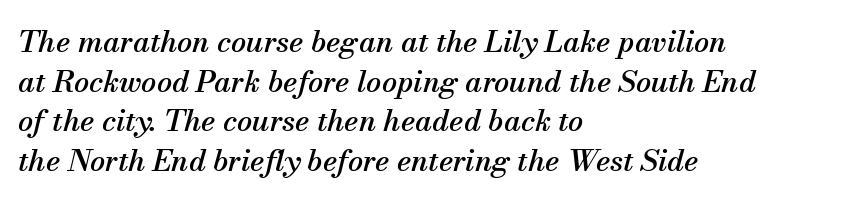
The image shows 30 px serif type, italic (leaning right); set left-aligned, normal line spacing (1.32x), normal letter spacing, not underlined; medium stroke contrast and a small x-height.
